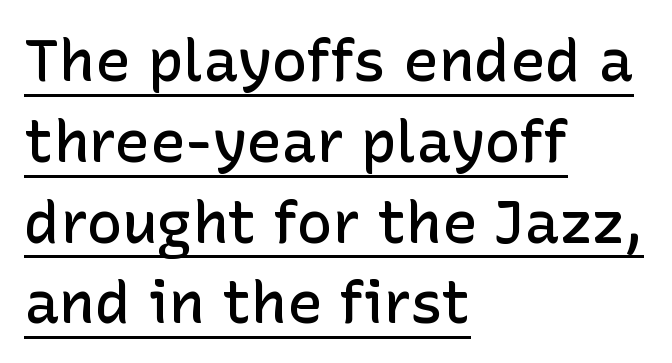
Q: Is the text bold? A: Semi-bold.
Q: Is the text italic (slanted)? A: No, it is upright.
Q: Is the typeface a serif or a sans-serif typeface? A: Sans-serif.
Q: Is the text underlined? A: Yes.
Q: How is the paragraph aligned? A: Left-aligned.
Q: Is the spacing between letters normal or unusually wide? A: Normal.
Q: Is the spacing between lines tight, normal or loose? A: Normal.
Q: Width (condensed, normal, or wide)? A: Normal.
Q: Stroke contrast? A: Low.
Q: x-height? A: Medium.
Q: Monospaced? A: No.
